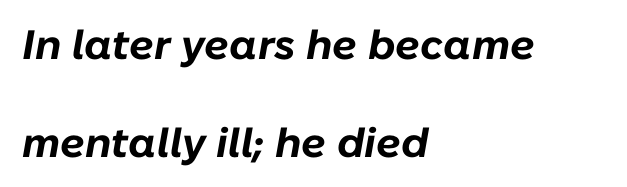
{"italic": "yes", "lean": "right", "slant_degrees": 10, "bold": "yes", "weight": "bold", "width": "normal", "stroke_contrast": "low", "x_height": "medium", "monospaced": "no", "underline": "no", "align": "left", "line_spacing": "loose", "line_spacing_ratio": 2.39, "letter_spacing": "normal", "letter_spacing_em": 0.0, "glyph_px": 41}
